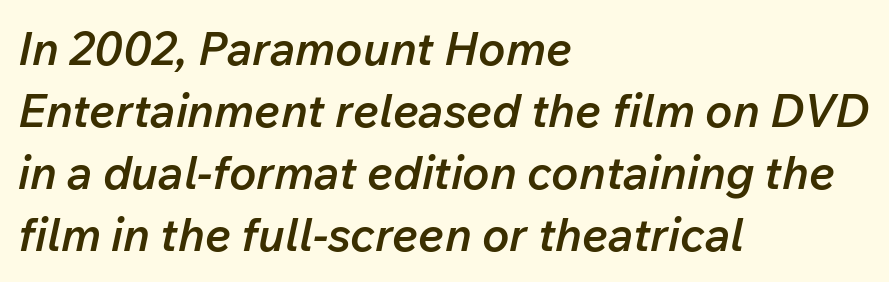
Q: Is the text bold? A: Semi-bold.
Q: Is the text italic (slanted)? A: Yes, it leans right by about 12 degrees.
Q: Is the text underlined? A: No.
Q: How is the paragraph aligned? A: Left-aligned.
Q: Is the spacing between letters normal or unusually wide? A: Normal.
Q: Is the spacing between lines tight, normal or loose? A: Normal.
Q: Width (condensed, normal, or wide)? A: Normal.
Q: Stroke contrast? A: Low.
Q: x-height? A: Medium.
Q: Monospaced? A: No.
